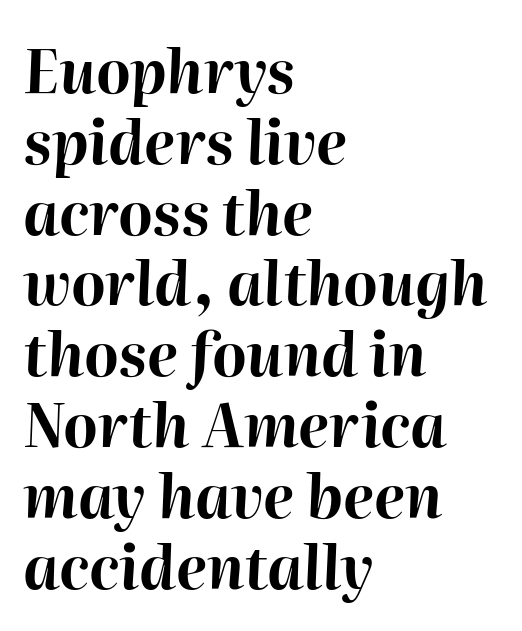
{"italic": "yes", "lean": "right", "slant_degrees": 2, "bold": "yes", "weight": "bold", "width": "normal", "stroke_contrast": "high", "x_height": "medium", "monospaced": "no", "underline": "no", "align": "left", "line_spacing_ratio": 1.2, "letter_spacing": "normal", "letter_spacing_em": 0.0, "glyph_px": 59}
